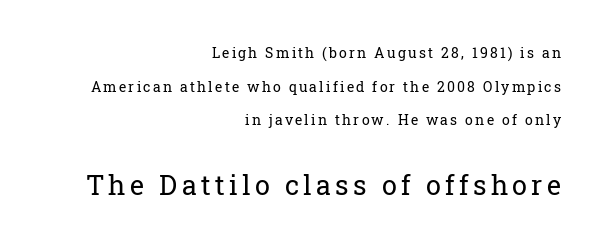
The image shows 27 px text type, upright; set right-aligned, loose line spacing (2.41x), not underlined; the second (bottom) block is 1.93x larger.
